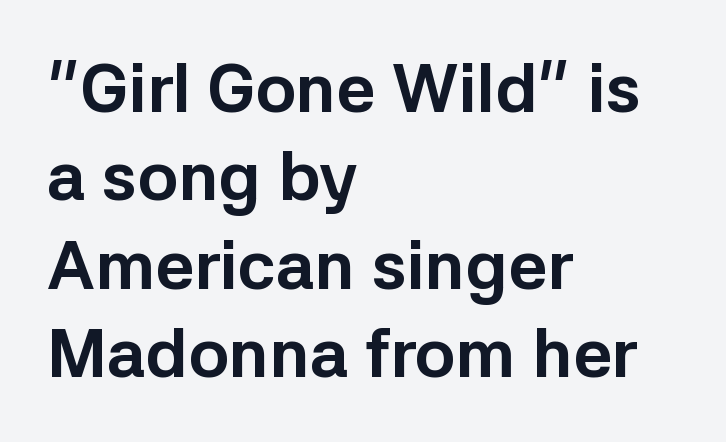
The image shows 68 px bold sans-serif type, upright; set left-aligned, normal line spacing (1.3x), normal letter spacing, not underlined; low stroke contrast and a medium x-height.
